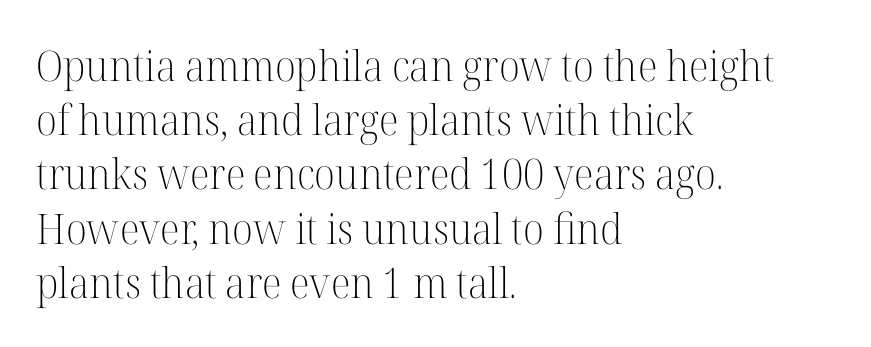
The image shows 42 px light serif type, upright; set left-aligned, normal line spacing (1.29x), normal letter spacing, not underlined; high stroke contrast and a medium x-height.
